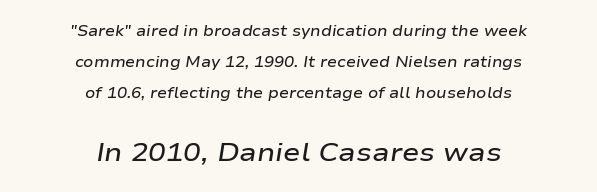
Size hierarchy here favors the trailing block over the leading one. The face used here has a pronounced slope to its letters. The horizontal fit of the characters is conventional and even. Students, this is semibold: more ink than regular, less than bold.
